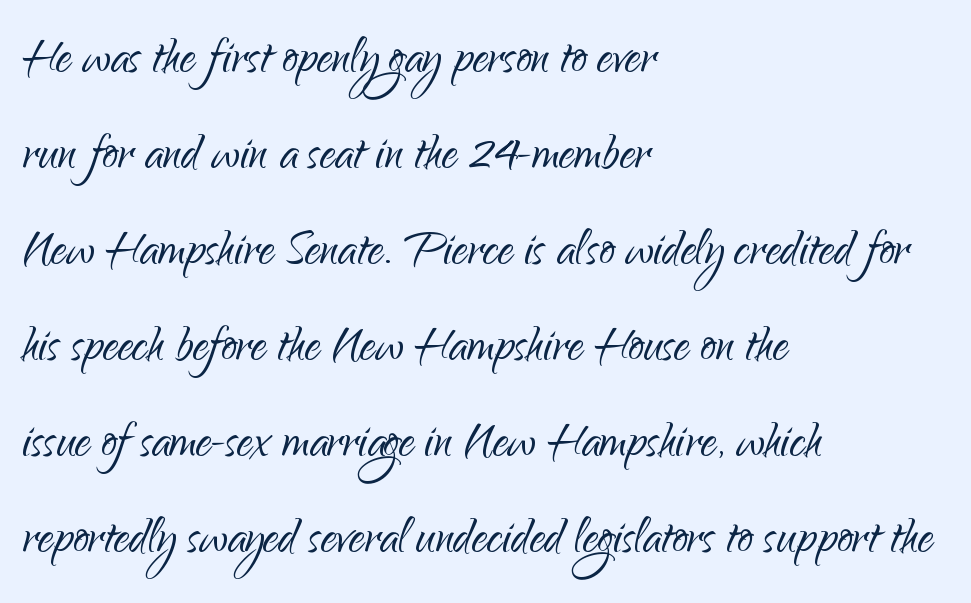
The letters advance in unequal steps, a hallmark of proportional type. Visually the block forms a straight wall on the left and a jagged coastline on the right. Check where the strokes stop: nothing finishes them off — pure sans. This rendering leaves character spacing at its baseline value. Each row of text sits above clean, open space.
